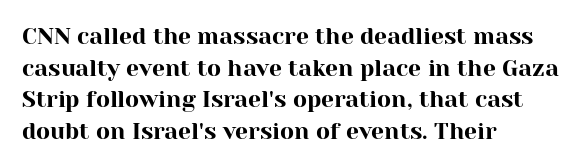
{"italic": "no", "underline": "no", "align": "left", "line_spacing": "normal", "line_spacing_ratio": 1.37, "letter_spacing": "normal", "letter_spacing_em": 0.0, "glyph_px": 23}
